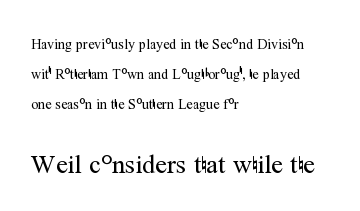
{"italic": "no", "bold": "no", "underline": "no", "align": "left", "line_spacing": "loose", "line_spacing_ratio": 2.13, "letter_spacing": "normal", "letter_spacing_em": 0.0, "larger_block": "second", "size_ratio": 1.86, "glyph_px": 26}
